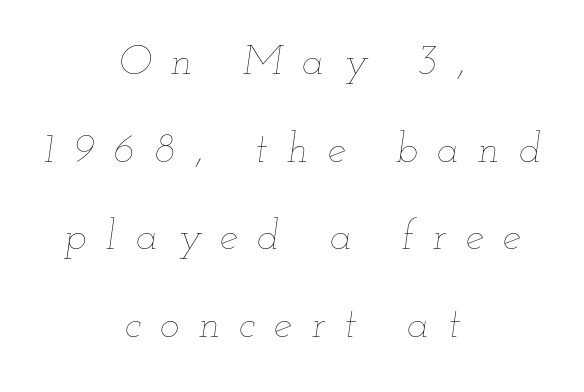
Q: Is the text bold? A: No.
Q: Is the text italic (slanted)? A: Yes, it leans right by about 12 degrees.
Q: Is the text underlined? A: No.
Q: How is the paragraph aligned? A: Centered.
Q: Is the spacing between letters normal or unusually wide? A: Unusually wide.
Q: Is the spacing between lines tight, normal or loose? A: Loose.
Q: Width (condensed, normal, or wide)? A: Wide.
Q: Stroke contrast? A: Low.
Q: x-height? A: Small.
Q: Monospaced? A: No.
